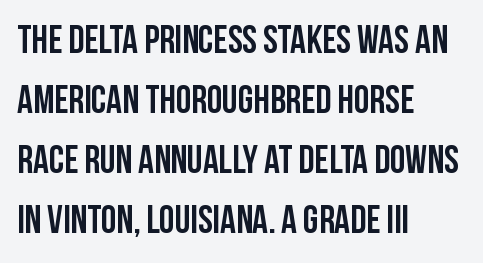
{"serif": "no", "italic": "no", "width": "condensed", "stroke_contrast": "low", "x_height": "large", "monospaced": "no", "underline": "no", "align": "left", "line_spacing": "normal", "line_spacing_ratio": 1.54, "letter_spacing": "normal", "letter_spacing_em": 0.0, "glyph_px": 39}
